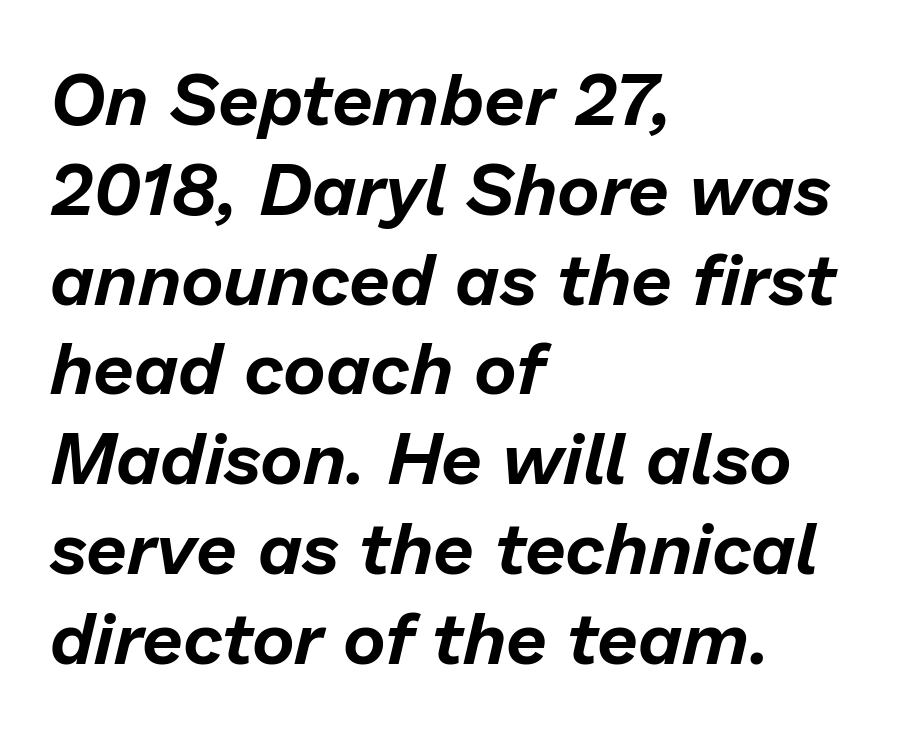
Italic: yes, the glyphs are oblique. Only glyphs here, with clear space below each row. Think of a printed novel: that variable character pitch is what you see here. Observe the ordinary spacing: letters are neighbours, not strangers. Line starts are locked; line ends wander.
